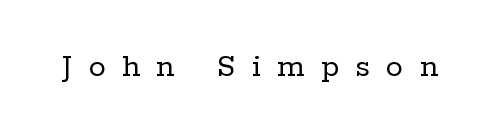
Each letter keeps its own natural width here, so spacing adapts to shape. A roman cut, with each character standing at attention. Old-style or modern, the face here clearly has serifs. Descenders are the only things crossing below the line. Inter-character spacing is expanded well beyond the font's built-in metrics. Weight class: somewhere from thin through regular.
